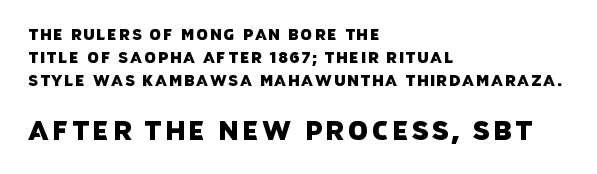
Q: Is the text underlined? A: No.
Q: How is the paragraph aligned? A: Left-aligned.
Q: Is the spacing between lines tight, normal or loose? A: Normal.
Q: Which block of text is set in a larger size, the first (top) or the second (bottom)? A: The second (bottom) one.
